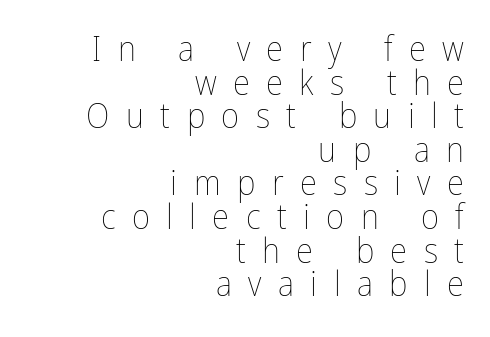
Q: Is the text bold? A: No.
Q: Is the text italic (slanted)? A: No, it is upright.
Q: Is the text underlined? A: No.
Q: How is the paragraph aligned? A: Right-aligned.
Q: Is the spacing between letters normal or unusually wide? A: Unusually wide.
Q: Is the spacing between lines tight, normal or loose? A: Tight.
Q: Width (condensed, normal, or wide)? A: Condensed.
Q: Stroke contrast? A: Low.
Q: x-height? A: Medium.
Q: Monospaced? A: No.
